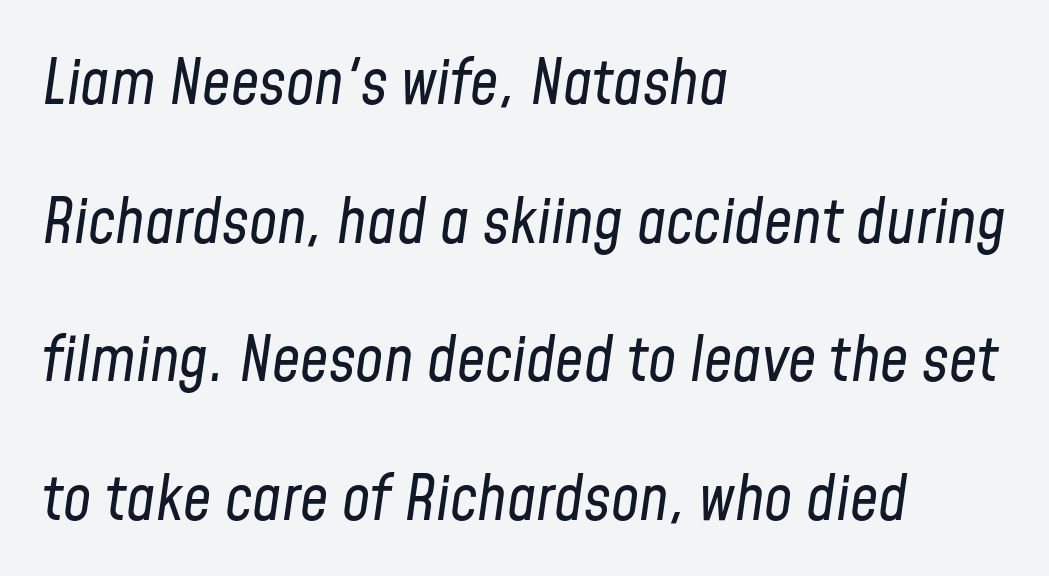
The image shows 63 px regular-weight, condensed type, italic (leaning right); set left-aligned, loose line spacing (2.2x), normal letter spacing, not underlined; low stroke contrast and a medium x-height.
